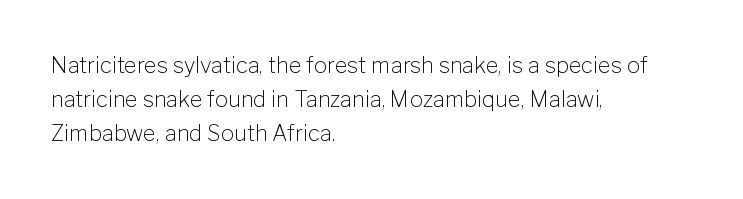
The image shows 22 px text type, upright; set left-aligned, normal line spacing (1.55x), normal letter spacing, not underlined.
